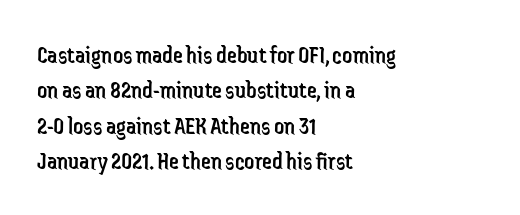
Plain, unruled lines of type. Is the type heavy? It reads as light-to-regular instead. Interline gaps are of average width in this sample. In terms of posture, this sample is upright. These lines are set flush left with a ragged right edge. Nothing unusual about the tracking: characters are spaced as the font intends.
